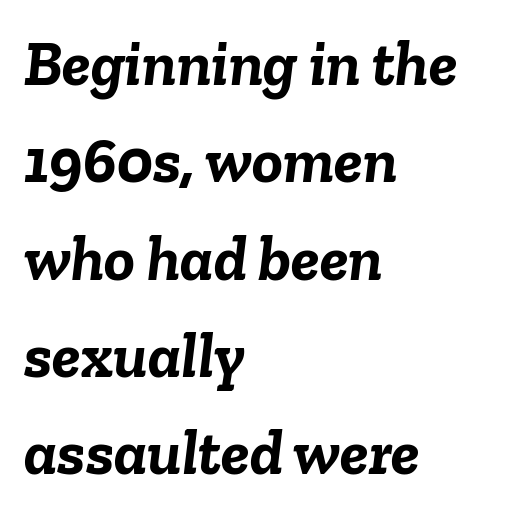
Notice how descenders clear the ascenders below comfortably — that's standard leading. The face used here has the dense, thick strokes of a bold. Note the varied advance widths — an 'i' is clearly narrower than an 'm'. Compared with a centered layout, this one pins lines to the left instead. Tracking value appears to be zero — textbook default spacing.
